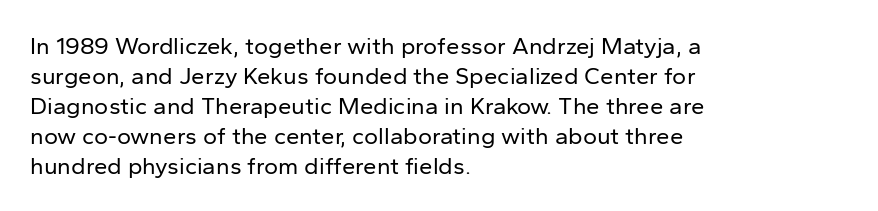
The image shows 24 px text type, upright; set left-aligned, normal line spacing (1.25x), normal letter spacing, not underlined.
